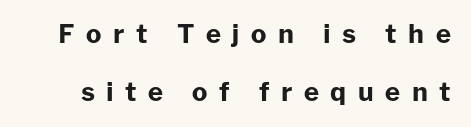
{"italic": "no", "bold": "yes", "underline": "no", "line_spacing": "loose", "line_spacing_ratio": 2.24, "letter_spacing": "wide", "letter_spacing_em": 0.44, "glyph_px": 26}
